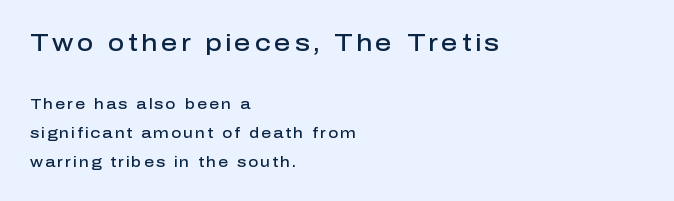
Q: Is the text bold? A: Semi-bold.
Q: Is the text italic (slanted)? A: No, it is upright.
Q: Is the text underlined? A: No.
Q: How is the paragraph aligned? A: Left-aligned.
Q: Is the spacing between lines tight, normal or loose? A: Loose.
Q: Which block of text is set in a larger size, the first (top) or the second (bottom)? A: The first (top) one.
